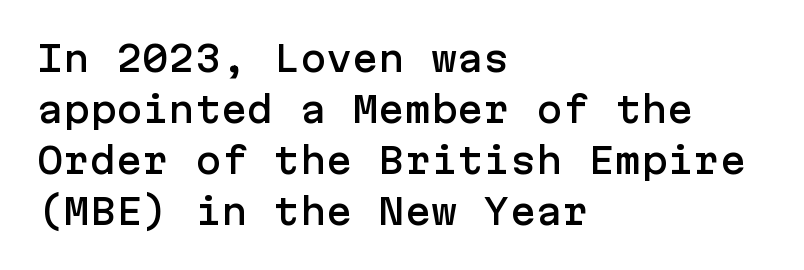
{"serif": "no", "italic": "no", "width": "normal", "stroke_contrast": "low", "x_height": "medium", "underline": "no", "align": "left", "line_spacing": "normal", "line_spacing_ratio": 1.46, "letter_spacing": "normal", "letter_spacing_em": 0.0, "glyph_px": 35}
